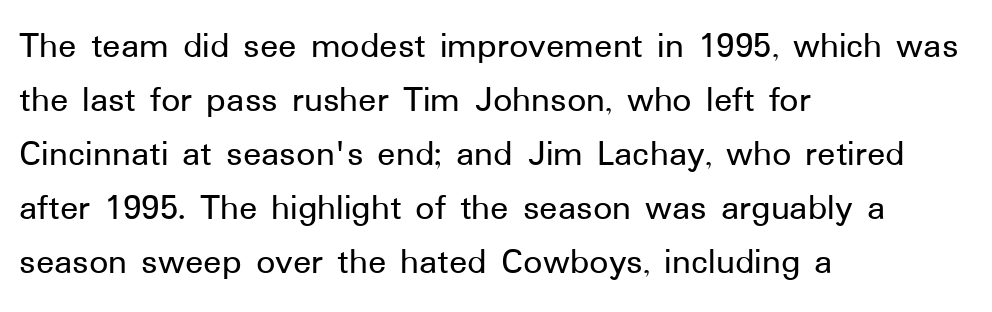
The image shows 38 px sans-serif type, upright; set left-aligned, normal line spacing (1.42x), normal letter spacing, not underlined; low stroke contrast and a medium x-height.
